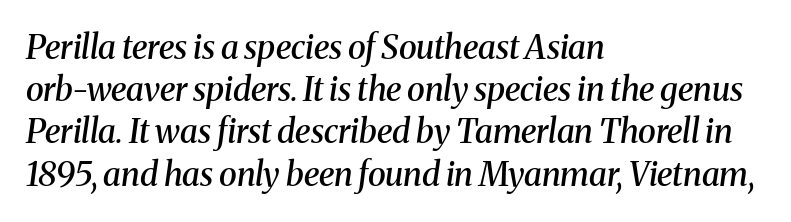
The image shows 33 px semibold serif type, italic (leaning right); set left-aligned, normal line spacing (1.28x), normal letter spacing, not underlined; medium stroke contrast and a medium x-height.
